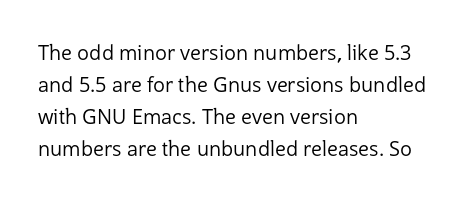
Caption: standard tracking, unaltered. The line-height multiplier appears to be the usual default. Type without underlining. This sample uses an upright cut, with every glyph sitting square on the baseline. This rendering uses left alignment, leaving the right contour irregular. The characters are drawn with everyday or finer stroke widths.
